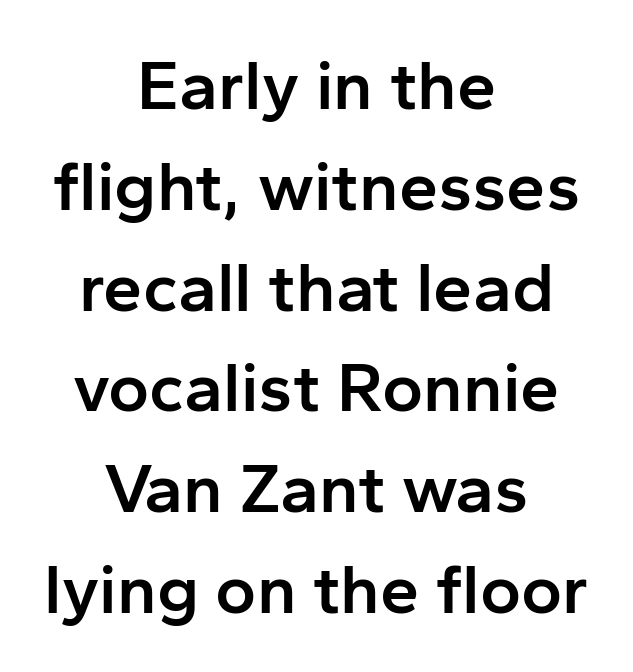
{"serif": "no", "italic": "no", "bold": "semi", "weight": "semibold", "width": "normal", "stroke_contrast": "low", "x_height": "medium", "monospaced": "no", "underline": "no", "align": "center", "line_spacing": "normal", "line_spacing_ratio": 1.44, "letter_spacing": "normal", "letter_spacing_em": 0.0, "glyph_px": 70}
